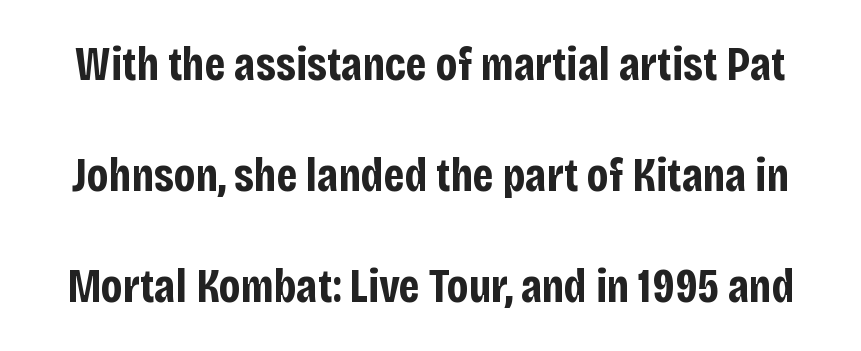
The image shows 47 px bold, condensed sans-serif type, upright; set loose line spacing (2.36x), normal letter spacing, not underlined; low stroke contrast and a large x-height.
